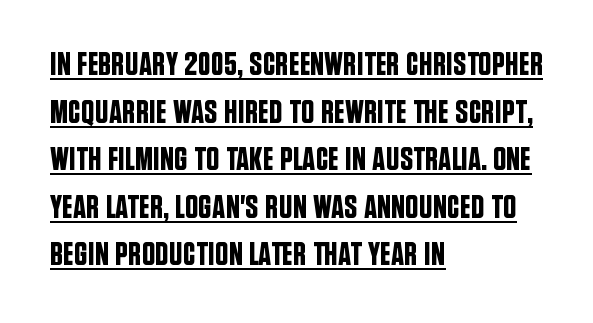
A typesetter would call this leading conventional body-copy spacing. The lettering holds an erect, upright posture throughout. Notice how a bar underscores the lettering throughout. Type style note: lacks serifs. Characters follow at the spacing the type designer built in.
